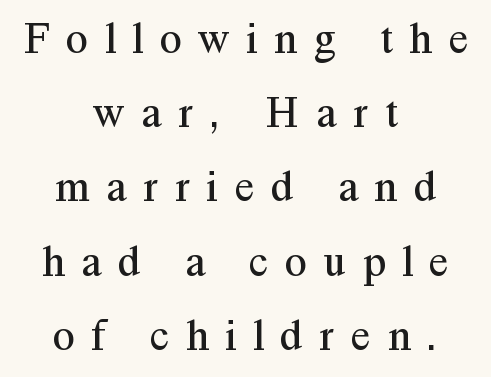
Q: Is the text bold? A: No.
Q: Is the text italic (slanted)? A: No, it is upright.
Q: Is the typeface a serif or a sans-serif typeface? A: Serif.
Q: Is the text underlined? A: No.
Q: How is the paragraph aligned? A: Centered.
Q: Is the spacing between letters normal or unusually wide? A: Unusually wide.
Q: Is the spacing between lines tight, normal or loose? A: Normal.
Q: Width (condensed, normal, or wide)? A: Normal.
Q: Stroke contrast? A: Medium.
Q: x-height? A: Medium.
Q: Monospaced? A: No.
